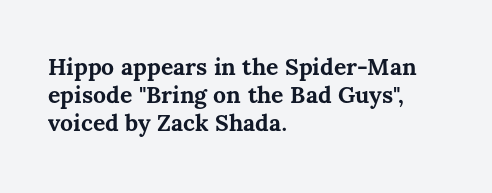
Q: Is the text bold? A: Yes.
Q: Is the text italic (slanted)? A: No, it is upright.
Q: Is the text underlined? A: No.
Q: How is the paragraph aligned? A: Left-aligned.
Q: Is the spacing between letters normal or unusually wide? A: Normal.
